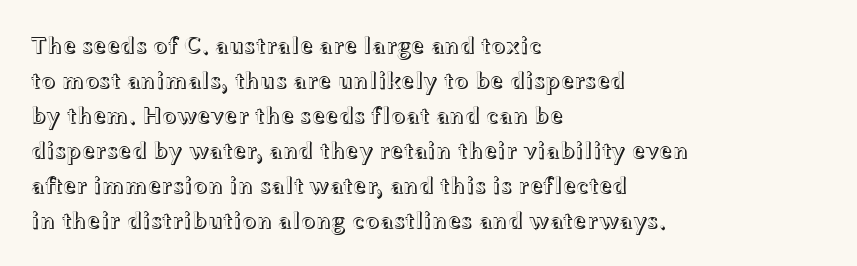
The image shows 24 px text type, upright; set left-aligned, normal line spacing (1.46x), normal letter spacing, not underlined.
